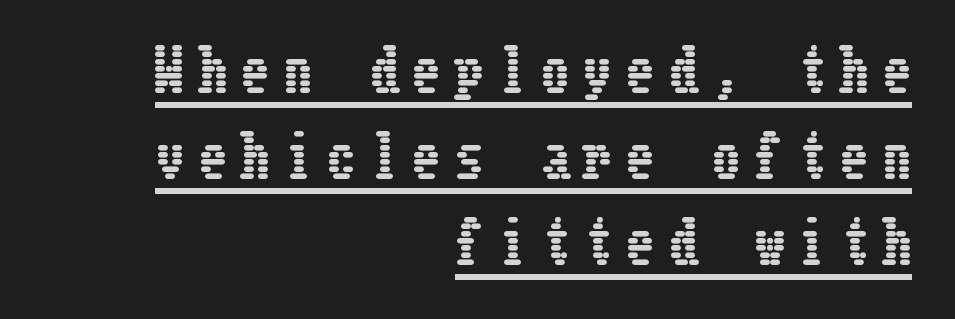
Compared with a flush-left layout, this one pins lines to the opposite, right side. Short note: letters widely spaced. Leading matches the norm, producing a regular column. If you drew a line through each stem, it would be perfectly vertical.
